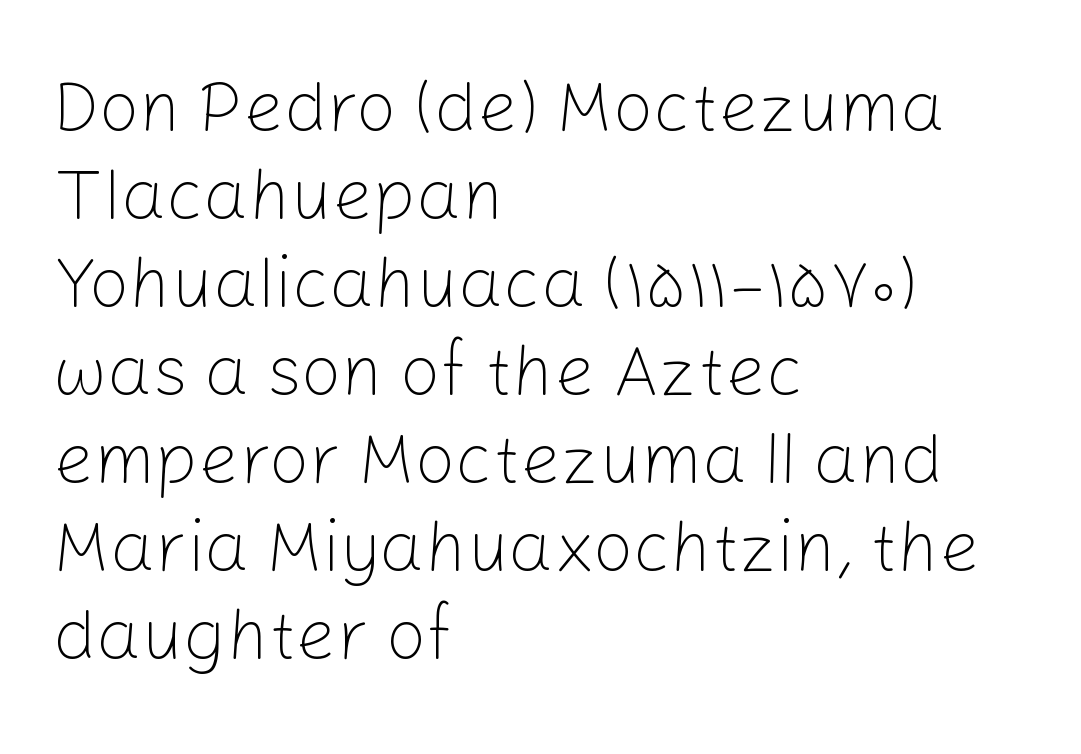
{"serif": "no", "italic": "no", "bold": "no", "weight": "light", "width": "normal", "stroke_contrast": "low", "x_height": "medium", "monospaced": "no", "underline": "no", "align": "left", "line_spacing_ratio": 1.24, "letter_spacing": "normal", "letter_spacing_em": 0.0, "glyph_px": 71}
